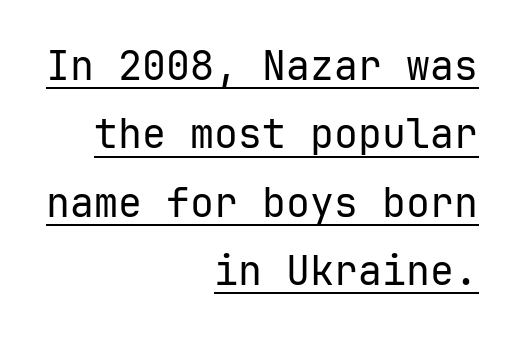
Q: Is the text bold? A: No.
Q: Is the text italic (slanted)? A: No, it is upright.
Q: Is the typeface a serif or a sans-serif typeface? A: Sans-serif.
Q: Is the text underlined? A: Yes.
Q: How is the paragraph aligned? A: Right-aligned.
Q: Is the spacing between letters normal or unusually wide? A: Normal.
Q: Width (condensed, normal, or wide)? A: Normal.
Q: Stroke contrast? A: Low.
Q: x-height? A: Medium.
Q: Monospaced? A: Yes.
